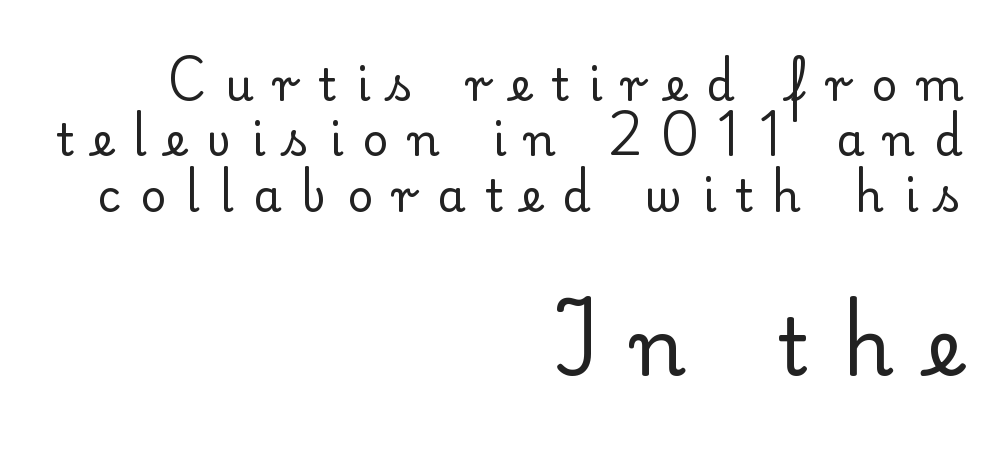
Descenders are the only things crossing below the line. The designer gave the closing block more size than the opening block. What kind of face is this? One with serifs. In terms of letterspacing, this is a distinctly airy, spread setting. These lines are set flush right with a ragged left edge. Vertical stems look standard width or narrower in stroke.
